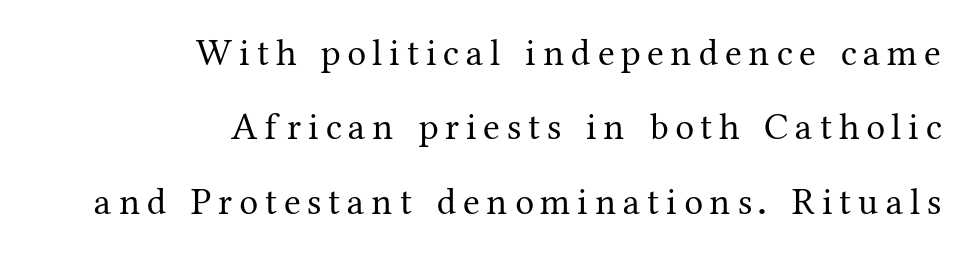
Visually the block forms a straight wall on the right and a jagged coastline on the left. Upright lettering throughout. Honestly, there is no underline to notice here at all. A serif font was chosen for this passage. Caption: face not bold, strokes unweighted. These lines are rendered in a variable-pitch font.
